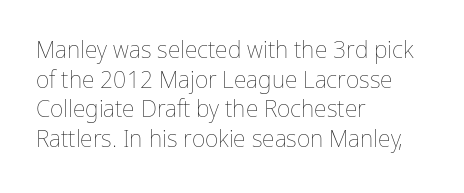
{"italic": "no", "bold": "no", "underline": "no", "align": "left", "line_spacing": "normal", "line_spacing_ratio": 1.29, "letter_spacing": "normal", "letter_spacing_em": 0.0, "glyph_px": 23}
